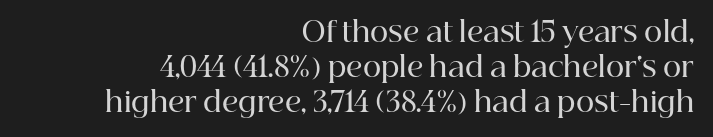
The image shows 28 px semibold serif type, upright; set right-aligned, normal line spacing (1.25x), normal letter spacing, not underlined; high stroke contrast and a medium x-height.
